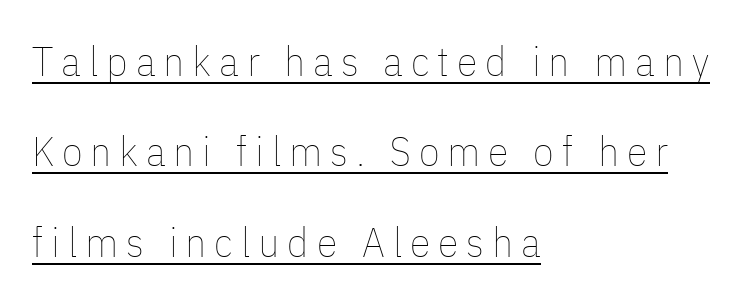
{"italic": "no", "bold": "no", "weight": "thin", "width": "condensed", "stroke_contrast": "low", "x_height": "medium", "monospaced": "no", "underline": "yes", "align": "left", "line_spacing": "loose", "line_spacing_ratio": 2.15, "glyph_px": 42}
